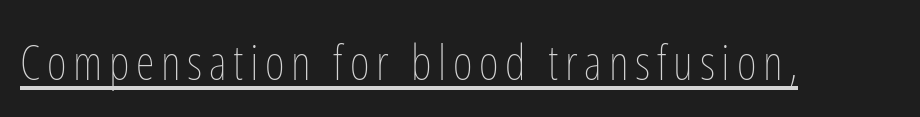
Every stem runs plumb, perpendicular to the baseline. The face used here appears with an underline applied. Stems and bowls with no extra thickness — not bold. Varying glyph widths throughout — classic text-font behaviour.
